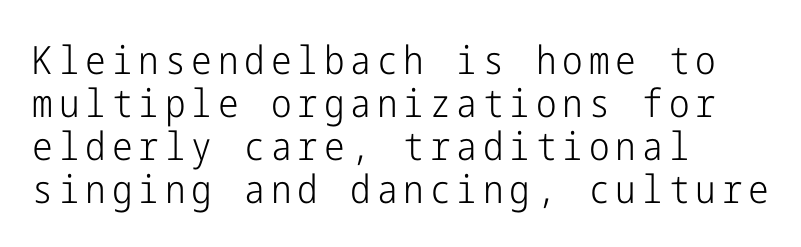
The image shows 39 px light, condensed sans-serif type, upright; set left-aligned, tight line spacing (1.1x), not underlined; low stroke contrast and a medium x-height.
